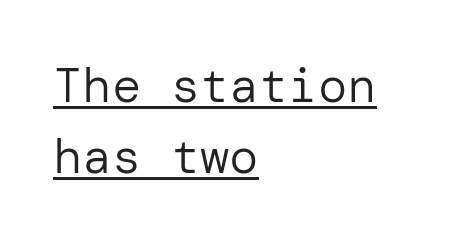
Nothing heavy about these letters — not bold at all. Tracking here is standard; glyphs follow each other at the usual distance. Nothing sits at the stroke ends, so this counts as sans-serif. Is there much room between lines? A standard amount, neither cramped nor airy. All the whitespace from short lines collects on the right.
